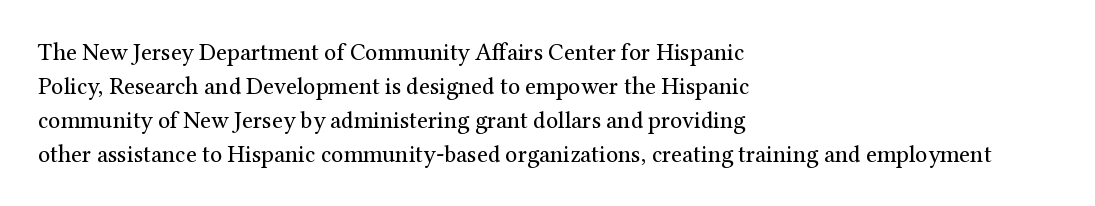
The image shows 24 px text type, upright; set left-aligned, normal line spacing (1.41x), normal letter spacing, not underlined.
